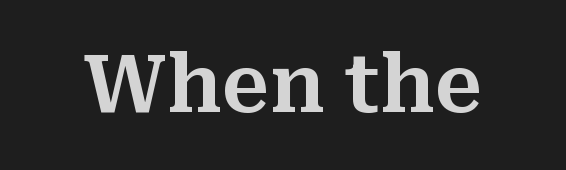
The image shows 79 px serif type, upright; set normal letter spacing, not underlined; medium stroke contrast and a medium x-height.
